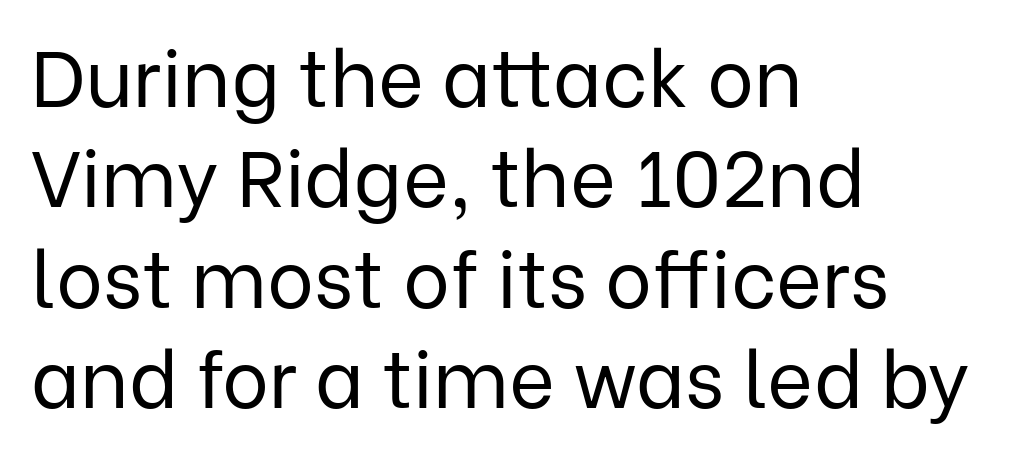
Q: Is the text bold? A: No.
Q: Is the text italic (slanted)? A: No, it is upright.
Q: Is the typeface a serif or a sans-serif typeface? A: Sans-serif.
Q: Is the text underlined? A: No.
Q: How is the paragraph aligned? A: Left-aligned.
Q: Is the spacing between letters normal or unusually wide? A: Normal.
Q: Is the spacing between lines tight, normal or loose? A: Normal.
Q: Width (condensed, normal, or wide)? A: Normal.
Q: Stroke contrast? A: Low.
Q: x-height? A: Medium.
Q: Monospaced? A: No.
